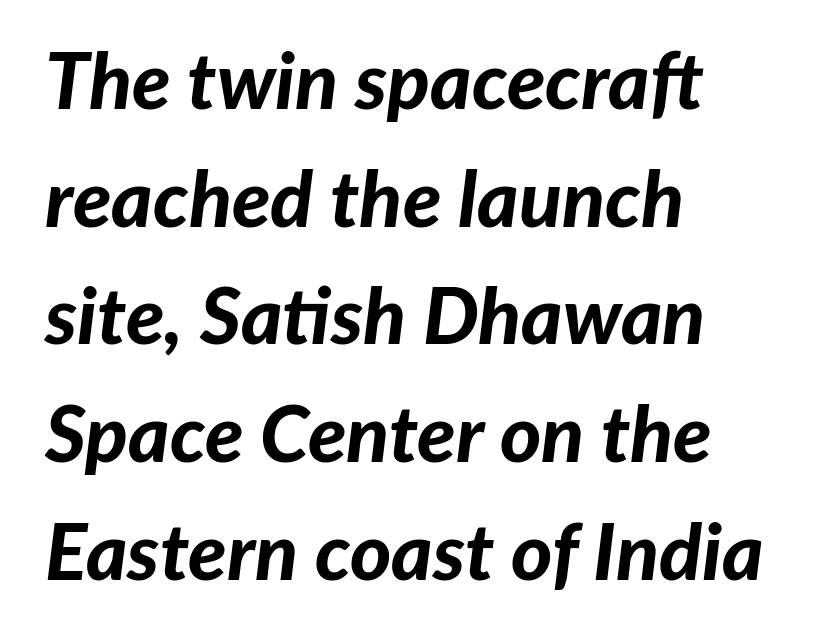
{"italic": "yes", "lean": "right", "slant_degrees": 7, "bold": "yes", "weight": "bold", "width": "normal", "stroke_contrast": "low", "x_height": "medium", "monospaced": "no", "underline": "no", "align": "left", "line_spacing": "normal", "line_spacing_ratio": 1.49, "letter_spacing": "normal", "letter_spacing_em": 0.0, "glyph_px": 79}
